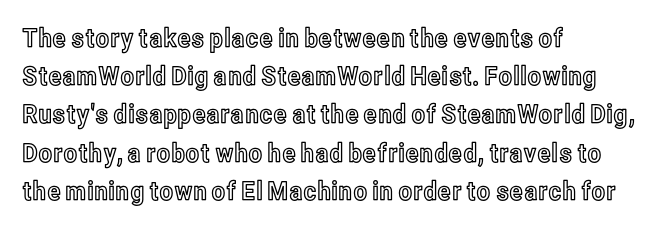
The image shows 26 px text type, upright; set left-aligned, normal line spacing (1.47x), normal letter spacing, not underlined.
